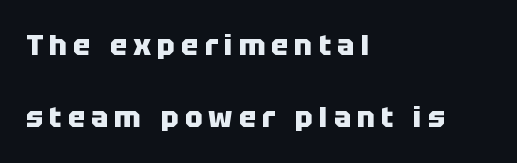
The image shows 29 px heavy sans-serif type, upright; set left-aligned, loose line spacing (2.5x), unusually wide letter spacing (+0.21 em), not underlined; low stroke contrast and a large x-height.
